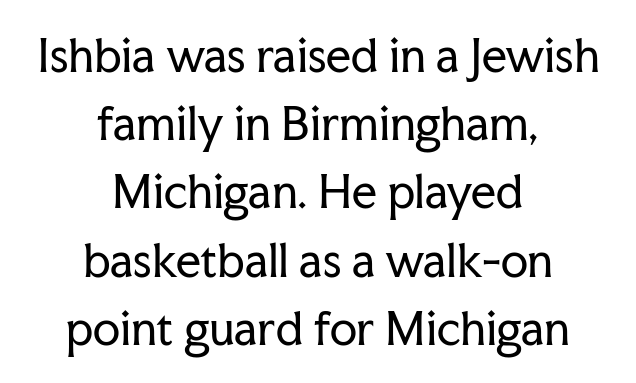
{"serif": "yes", "italic": "no", "bold": "no", "weight": "regular", "width": "normal", "stroke_contrast": "low", "x_height": "medium", "monospaced": "no", "underline": "no", "align": "center", "line_spacing": "normal", "line_spacing_ratio": 1.55, "letter_spacing": "normal", "letter_spacing_em": 0.0, "glyph_px": 44}
